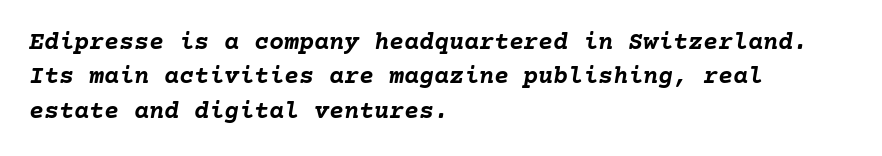
Q: Is the text bold? A: Yes.
Q: Is the text italic (slanted)? A: Yes, it leans right by about 10 degrees.
Q: Is the text underlined? A: No.
Q: How is the paragraph aligned? A: Left-aligned.
Q: Is the spacing between letters normal or unusually wide? A: Normal.
Q: Is the spacing between lines tight, normal or loose? A: Normal.
